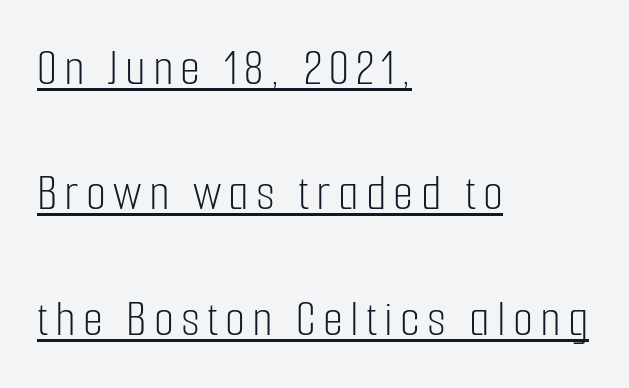
Q: Is the text bold? A: No.
Q: Is the text italic (slanted)? A: No, it is upright.
Q: Is the typeface a serif or a sans-serif typeface? A: Sans-serif.
Q: Is the text underlined? A: Yes.
Q: How is the paragraph aligned? A: Left-aligned.
Q: Is the spacing between lines tight, normal or loose? A: Loose.
Q: Width (condensed, normal, or wide)? A: Condensed.
Q: Stroke contrast? A: Low.
Q: x-height? A: Medium.
Q: Monospaced? A: No.
